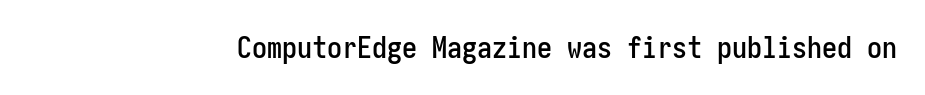
Q: Is the text italic (slanted)? A: No, it is upright.
Q: Is the typeface a serif or a sans-serif typeface? A: Sans-serif.
Q: Is the text underlined? A: No.
Q: Is the spacing between letters normal or unusually wide? A: Normal.
Q: Width (condensed, normal, or wide)? A: Condensed.
Q: Stroke contrast? A: Low.
Q: x-height? A: Medium.
